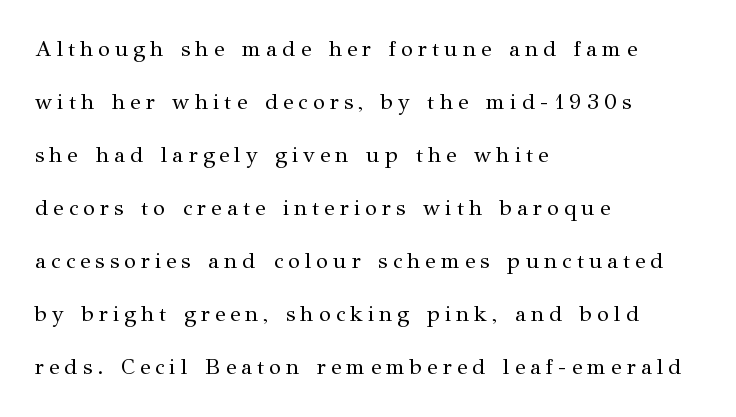
Q: Is the text bold? A: No.
Q: Is the text italic (slanted)? A: No, it is upright.
Q: Is the text underlined? A: No.
Q: How is the paragraph aligned? A: Left-aligned.
Q: Is the spacing between letters normal or unusually wide? A: Unusually wide.
Q: Is the spacing between lines tight, normal or loose? A: Loose.
